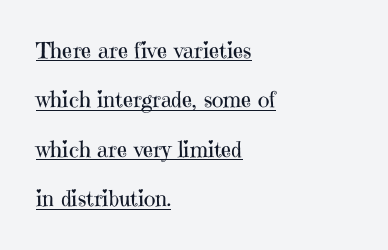
The image shows 22 px text type, upright; set left-aligned, loose line spacing (2.25x), normal letter spacing, underlined.
